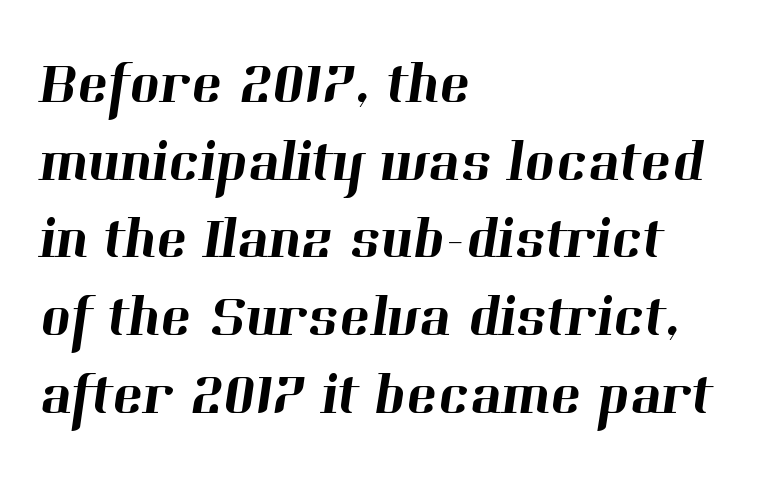
{"serif": "yes", "width": "normal", "stroke_contrast": "high", "x_height": "medium", "monospaced": "no", "underline": "no", "align": "left", "line_spacing": "normal", "line_spacing_ratio": 1.34, "letter_spacing": "normal", "letter_spacing_em": 0.0, "glyph_px": 58}
